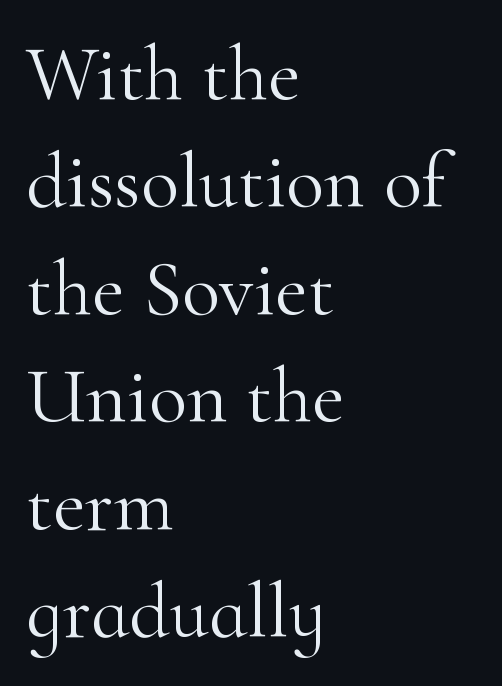
The image shows 79 px light serif type, upright; set left-aligned, normal line spacing (1.36x), normal letter spacing, not underlined; high stroke contrast and a small x-height.
